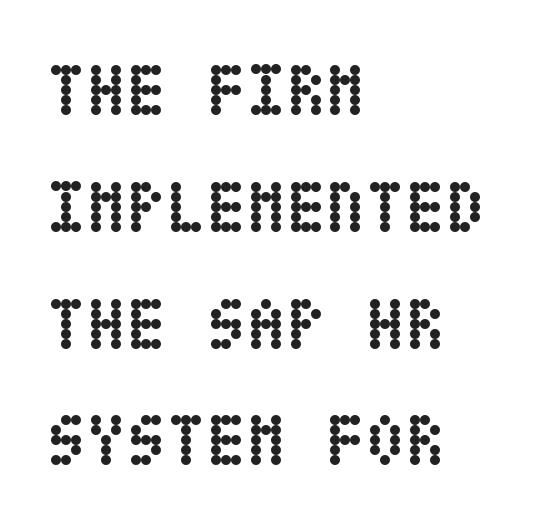
{"italic": "no", "bold": "yes", "weight": "semibold", "width": "condensed", "stroke_contrast": "low", "x_height": "large", "underline": "no", "align": "left", "line_spacing": "normal", "line_spacing_ratio": 1.6, "letter_spacing": "normal", "letter_spacing_em": 0.0, "glyph_px": 73}
